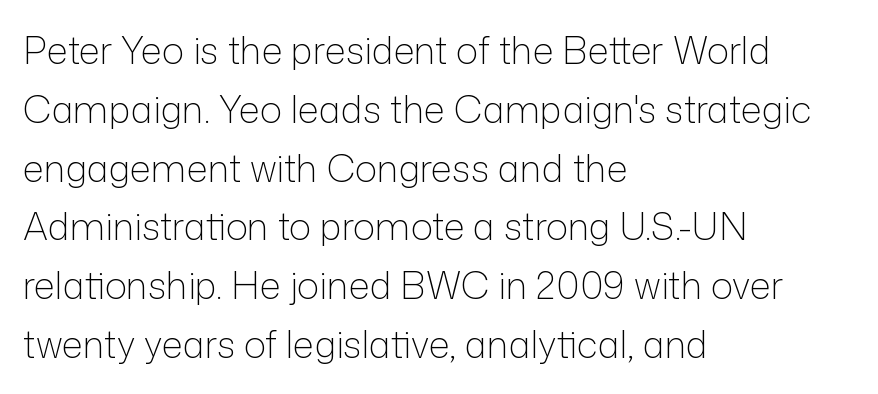
Q: Is the text bold? A: No.
Q: Is the text italic (slanted)? A: No, it is upright.
Q: Is the typeface a serif or a sans-serif typeface? A: Sans-serif.
Q: Is the text underlined? A: No.
Q: How is the paragraph aligned? A: Left-aligned.
Q: Is the spacing between letters normal or unusually wide? A: Normal.
Q: Is the spacing between lines tight, normal or loose? A: Normal.
Q: Width (condensed, normal, or wide)? A: Normal.
Q: Stroke contrast? A: Low.
Q: x-height? A: Medium.
Q: Monospaced? A: No.
